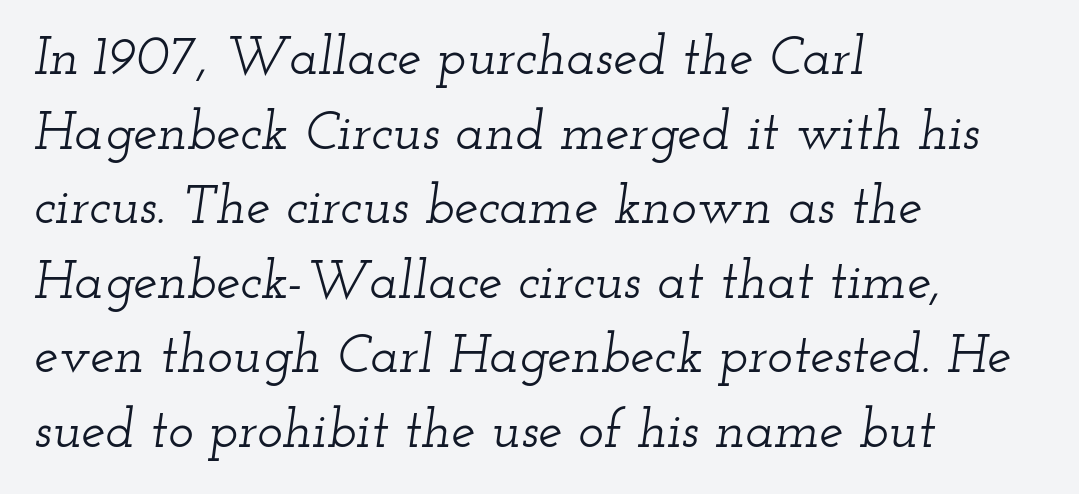
Q: Is the text italic (slanted)? A: Yes, it leans right by about 12 degrees.
Q: Is the typeface a serif or a sans-serif typeface? A: Serif.
Q: Is the text underlined? A: No.
Q: How is the paragraph aligned? A: Left-aligned.
Q: Is the spacing between letters normal or unusually wide? A: Normal.
Q: Is the spacing between lines tight, normal or loose? A: Normal.
Q: Width (condensed, normal, or wide)? A: Wide.
Q: Stroke contrast? A: Low.
Q: x-height? A: Small.
Q: Monospaced? A: No.
